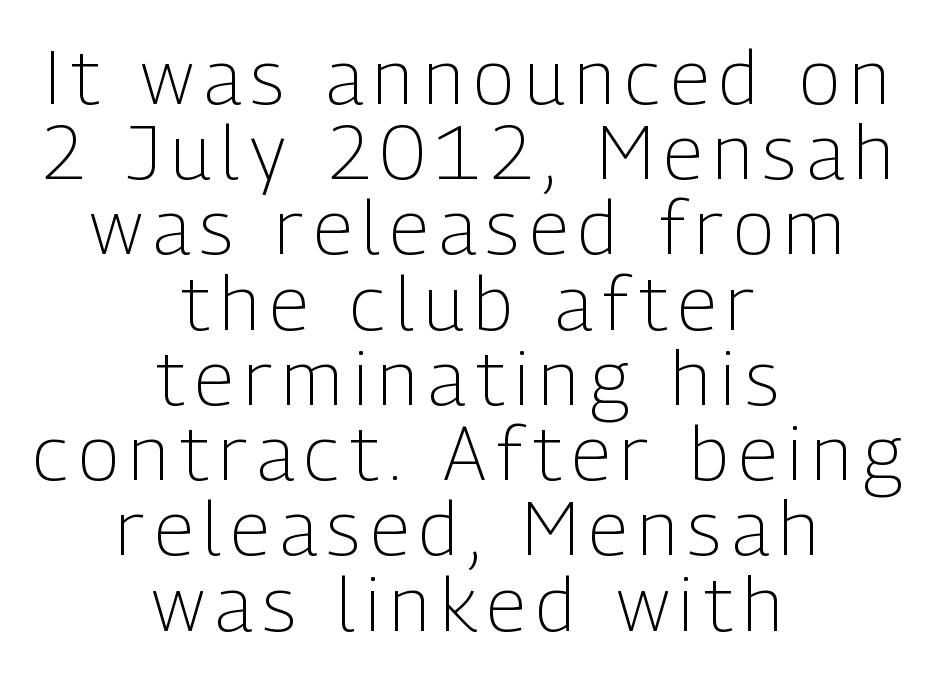
{"serif": "no", "italic": "no", "bold": "no", "weight": "light", "width": "condensed", "stroke_contrast": "low", "x_height": "medium", "monospaced": "no", "underline": "no", "align": "center", "line_spacing": "tight", "line_spacing_ratio": 0.99, "glyph_px": 76}
